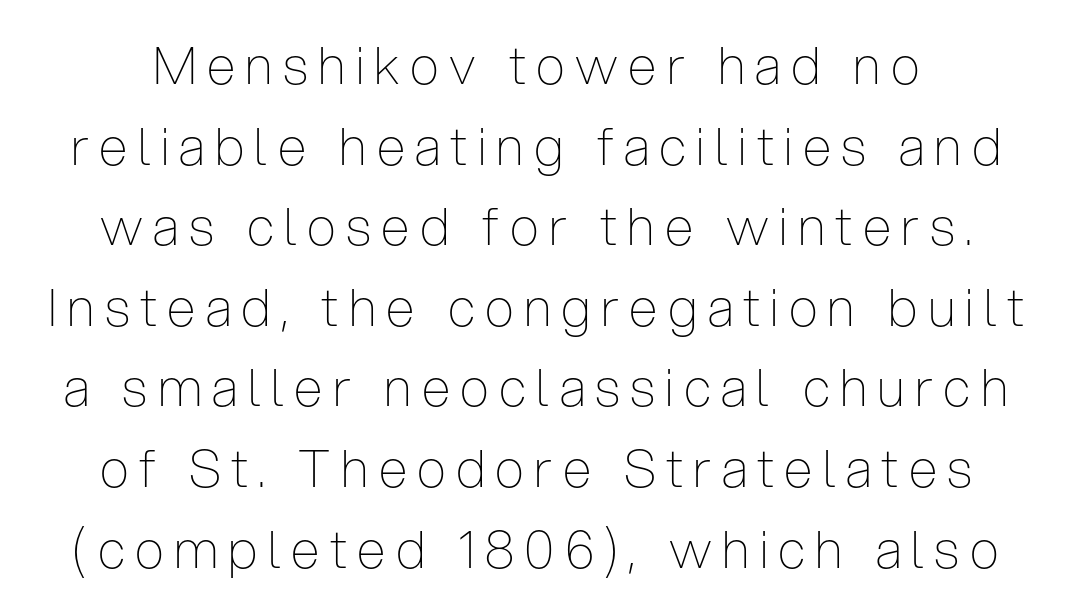
You could only call the tracking loose — the letters float apart. Quick note: interline space is typical. The passage shown is not bold in any degree. The space directly below the letters is spotless. This is roman type, the default non-slanted kind. Think of a printed novel: that variable character pitch is what you see here.
